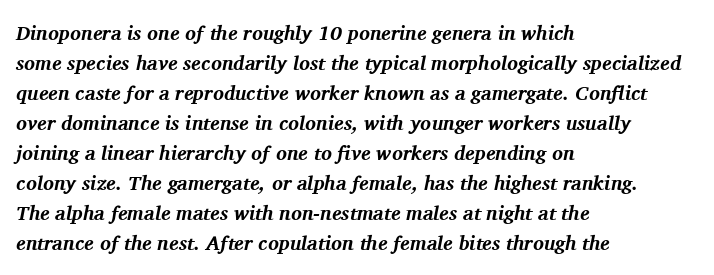
{"italic": "yes", "lean": "right", "slant_degrees": 11, "bold": "yes", "underline": "no", "align": "left", "line_spacing": "normal", "line_spacing_ratio": 1.5, "letter_spacing": "normal", "letter_spacing_em": 0.0, "glyph_px": 20}
